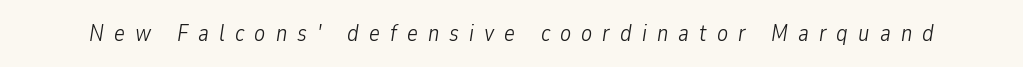
This sample uses expanded letter spacing, leaving extra air between glyphs. Rule under the text: the space is simply empty. Nothing heavy about these letters — not bold at all. The face used here has a pronounced slope to its letters.
